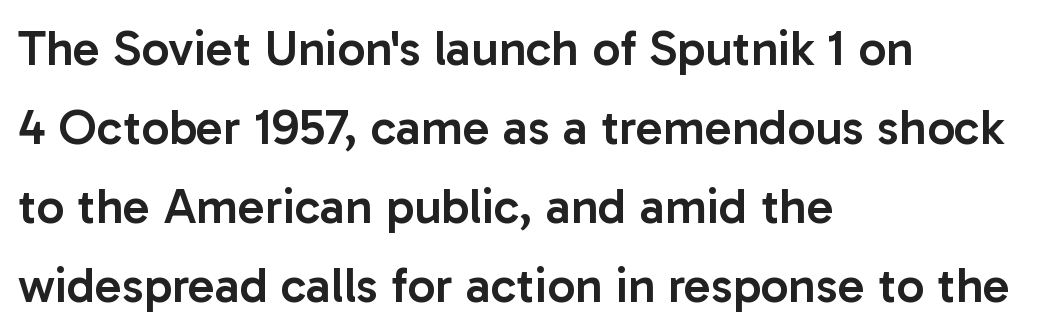
{"serif": "no", "italic": "no", "bold": "semi", "weight": "semibold", "width": "normal", "stroke_contrast": "low", "x_height": "medium", "monospaced": "no", "underline": "no", "align": "left", "line_spacing": "normal", "line_spacing_ratio": 1.58, "letter_spacing": "normal", "letter_spacing_em": 0.0, "glyph_px": 50}
